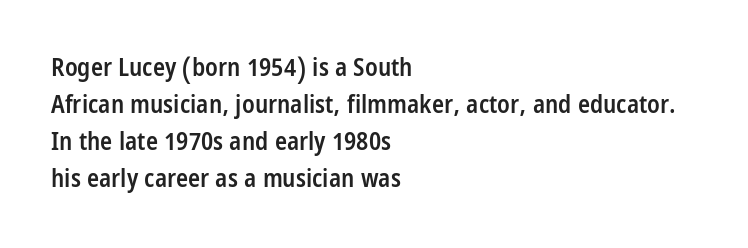
Posture: upright roman. The string is rendered with underlining switched off. Layout note: lines flush left. The line texture is even and compact thanks to regular tracking.
